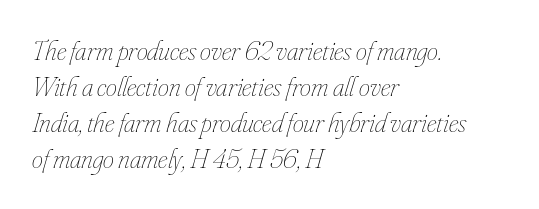
The image shows 28 px thin, condensed type, italic (leaning right); set left-aligned, normal line spacing (1.29x), normal letter spacing, not underlined; low stroke contrast and a small x-height.
